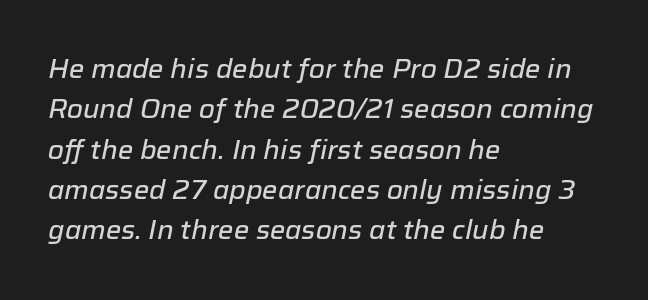
The image shows 26 px text type, italic (leaning right); set left-aligned, normal line spacing (1.55x), normal letter spacing, not underlined.
